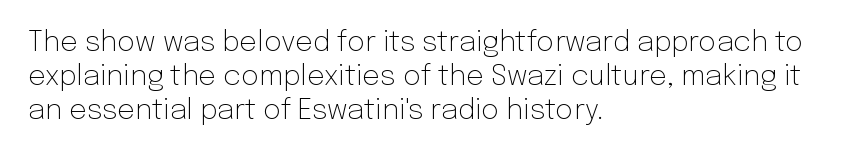
The image shows 28 px light sans-serif type, upright; set left-aligned, line spacing 1.21x, normal letter spacing, not underlined; low stroke contrast and a medium x-height.
